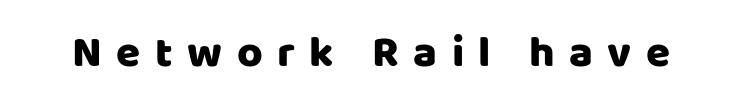
Someone cranked the tracking dial way up on this one. Each letter keeps its own natural width here, so spacing adapts to shape. The type family on display is of the sans-serif kind. When letters stand straight like this, we call the style roman or upright. The string is rendered with underlining switched off.
